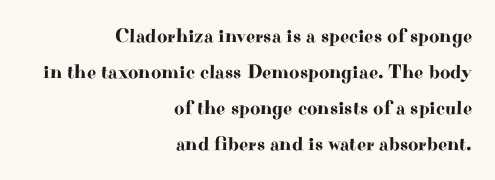
{"italic": "no", "underline": "no", "align": "right", "line_spacing_ratio": 1.8, "letter_spacing": "normal", "letter_spacing_em": 0.0, "glyph_px": 20}
